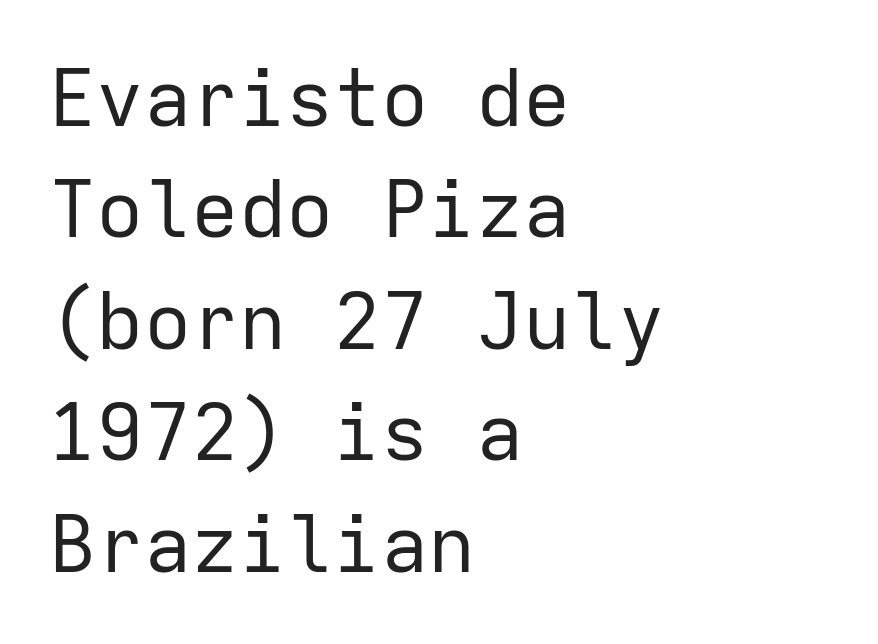
The image shows 79 px regular-weight sans-serif type, upright, monospaced; set left-aligned, normal line spacing (1.41x), normal letter spacing, not underlined; low stroke contrast and a medium x-height.
